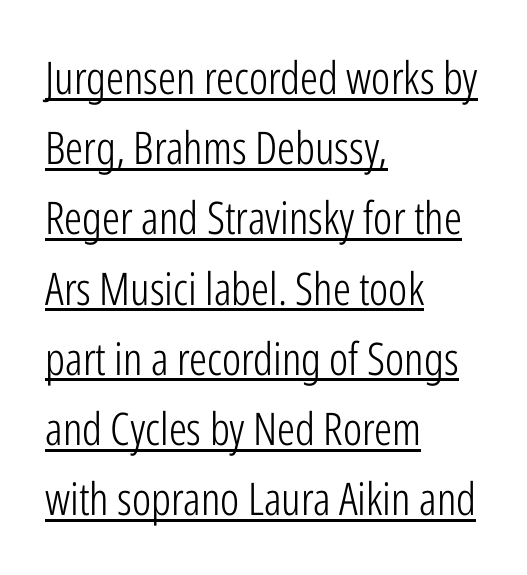
The image shows 45 px light, condensed sans-serif type, upright; set left-aligned, normal line spacing (1.56x), normal letter spacing, underlined; low stroke contrast and a medium x-height.
